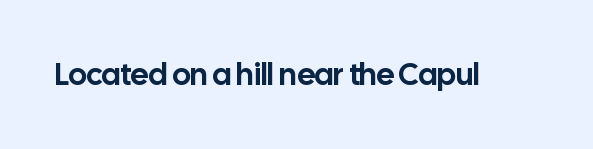
Italic? Not at all — the glyphs are vertical. Descender tails drop into unmarked territory. The glyphs in this specimen are sans serif. Spacing between characters is what you'd get straight out of the box.
